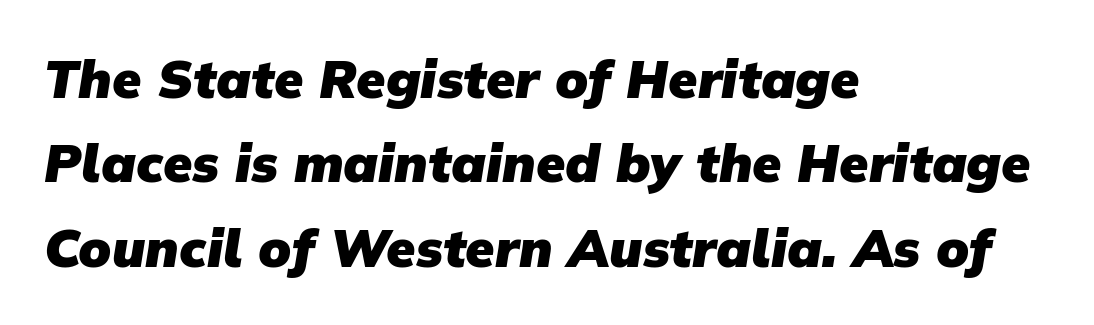
The image shows 53 px heavy sans-serif type; set left-aligned, normal line spacing (1.59x), normal letter spacing, not underlined; low stroke contrast and a medium x-height.
